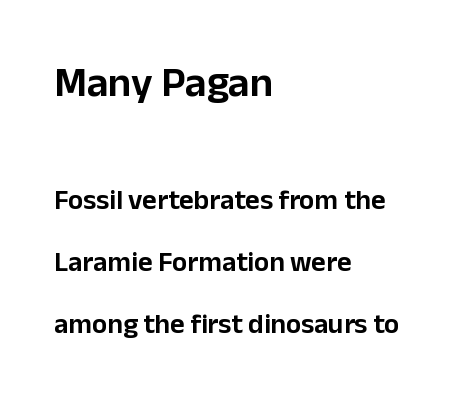
{"serif": "no", "italic": "no", "width": "normal", "stroke_contrast": "low", "x_height": "medium", "monospaced": "no", "underline": "no", "align": "left", "line_spacing": "loose", "line_spacing_ratio": 2.22, "letter_spacing": "normal", "letter_spacing_em": 0.0, "larger_block": "first", "size_ratio": 1.5, "glyph_px": 42}
